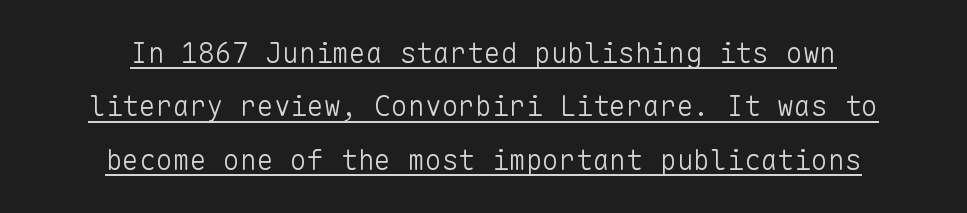
Q: Is the text bold? A: No.
Q: Is the text italic (slanted)? A: No, it is upright.
Q: Is the typeface a serif or a sans-serif typeface? A: Sans-serif.
Q: Is the text underlined? A: Yes.
Q: How is the paragraph aligned? A: Centered.
Q: Is the spacing between letters normal or unusually wide? A: Normal.
Q: Is the spacing between lines tight, normal or loose? A: Loose.
Q: Width (condensed, normal, or wide)? A: Normal.
Q: Stroke contrast? A: Low.
Q: x-height? A: Medium.
Q: Monospaced? A: Yes.
